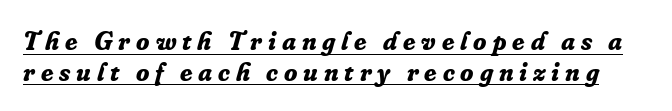
{"italic": "yes", "lean": "right", "slant_degrees": 16, "bold": "yes", "underline": "yes", "line_spacing": "tight", "line_spacing_ratio": 1.13, "letter_spacing": "wide", "letter_spacing_em": 0.22, "glyph_px": 27}
